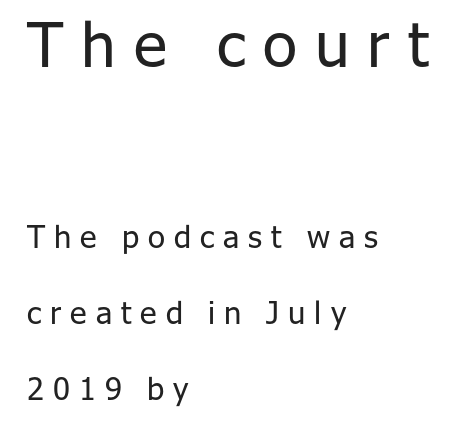
{"serif": "no", "italic": "no", "bold": "no", "weight": "regular", "width": "normal", "stroke_contrast": "low", "x_height": "medium", "monospaced": "no", "underline": "no", "align": "left", "line_spacing": "loose", "line_spacing_ratio": 2.45, "letter_spacing": "wide", "letter_spacing_em": 0.29, "larger_block": "first", "size_ratio": 2.0, "glyph_px": 62}
